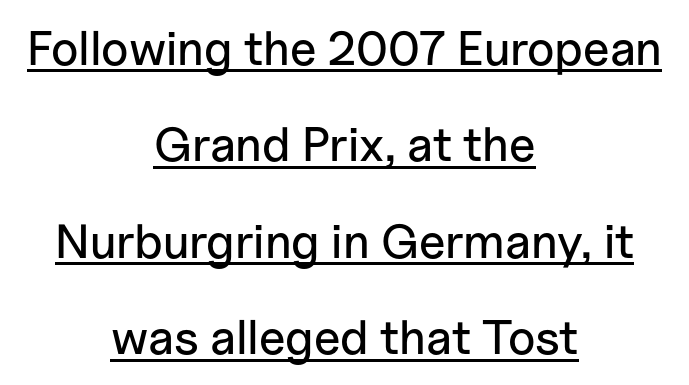
Q: Is the text italic (slanted)? A: No, it is upright.
Q: Is the typeface a serif or a sans-serif typeface? A: Sans-serif.
Q: Is the text underlined? A: Yes.
Q: How is the paragraph aligned? A: Centered.
Q: Is the spacing between letters normal or unusually wide? A: Normal.
Q: Is the spacing between lines tight, normal or loose? A: Loose.
Q: Width (condensed, normal, or wide)? A: Normal.
Q: Stroke contrast? A: Low.
Q: x-height? A: Medium.
Q: Monospaced? A: No.
